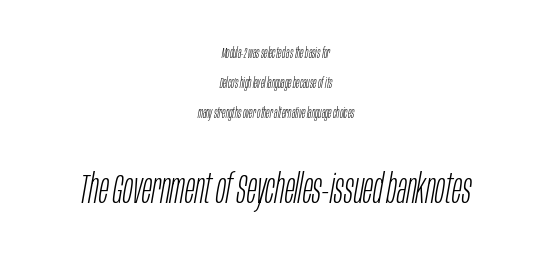
The image shows 41 px light, condensed type, italic (leaning right); set centered, loose line spacing (2.16x), normal letter spacing, not underlined; the second (bottom) block is 2.93x larger; low stroke contrast and a large x-height.
